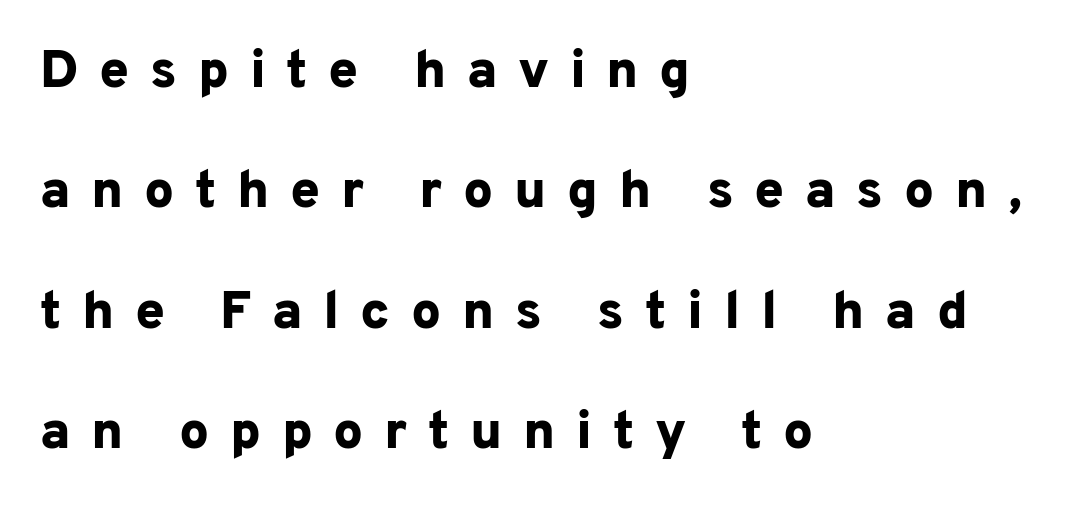
Q: Is the text bold? A: Yes.
Q: Is the text italic (slanted)? A: No, it is upright.
Q: Is the typeface a serif or a sans-serif typeface? A: Sans-serif.
Q: Is the text underlined? A: No.
Q: How is the paragraph aligned? A: Left-aligned.
Q: Is the spacing between letters normal or unusually wide? A: Unusually wide.
Q: Is the spacing between lines tight, normal or loose? A: Loose.
Q: Width (condensed, normal, or wide)? A: Normal.
Q: Stroke contrast? A: Low.
Q: x-height? A: Medium.
Q: Monospaced? A: No.
